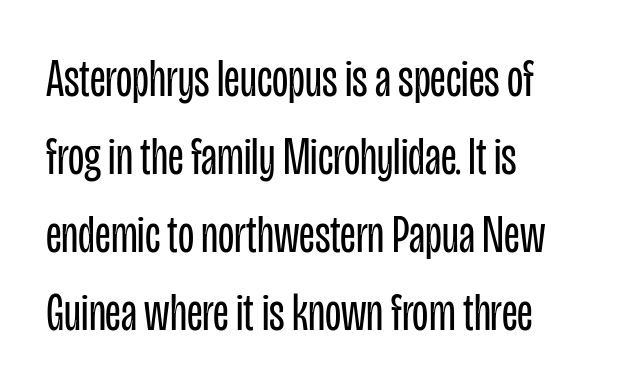
Character widths vary here, with narrow letters taking less room than wide ones. The letters sit at their default tracking, neither squeezed nor spread. This rendering features lettering with no underline. The space between consecutive lines is moderate. Weight class: somewhere from thin through regular. What kind of face is this? One without serifs — a sans.
